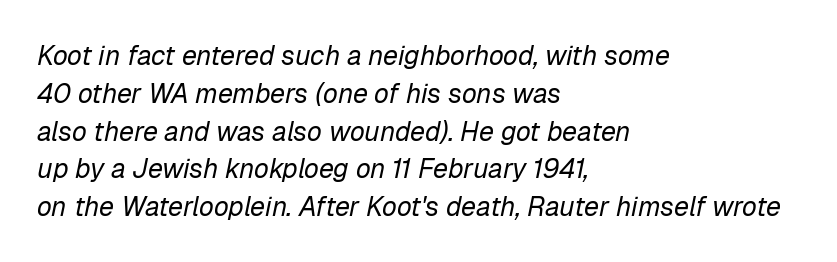
Q: Is the text bold? A: No.
Q: Is the text italic (slanted)? A: Yes, it leans right by about 12 degrees.
Q: Is the text underlined? A: No.
Q: How is the paragraph aligned? A: Left-aligned.
Q: Is the spacing between letters normal or unusually wide? A: Normal.
Q: Is the spacing between lines tight, normal or loose? A: Normal.
